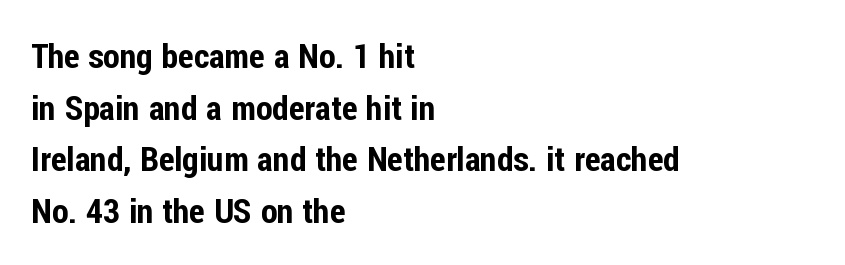
{"serif": "no", "italic": "no", "width": "condensed", "stroke_contrast": "low", "x_height": "medium", "monospaced": "no", "underline": "no", "align": "left", "line_spacing": "normal", "line_spacing_ratio": 1.52, "letter_spacing": "normal", "letter_spacing_em": 0.0, "glyph_px": 34}
